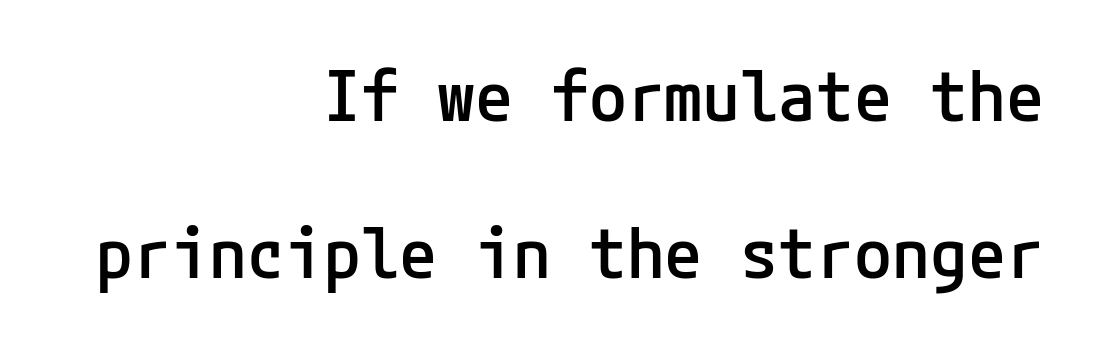
{"serif": "no", "italic": "no", "bold": "semi", "weight": "semibold", "width": "normal", "stroke_contrast": "low", "x_height": "medium", "underline": "no", "align": "right", "line_spacing": "loose", "line_spacing_ratio": 2.27, "letter_spacing": "normal", "letter_spacing_em": 0.0, "glyph_px": 69}
